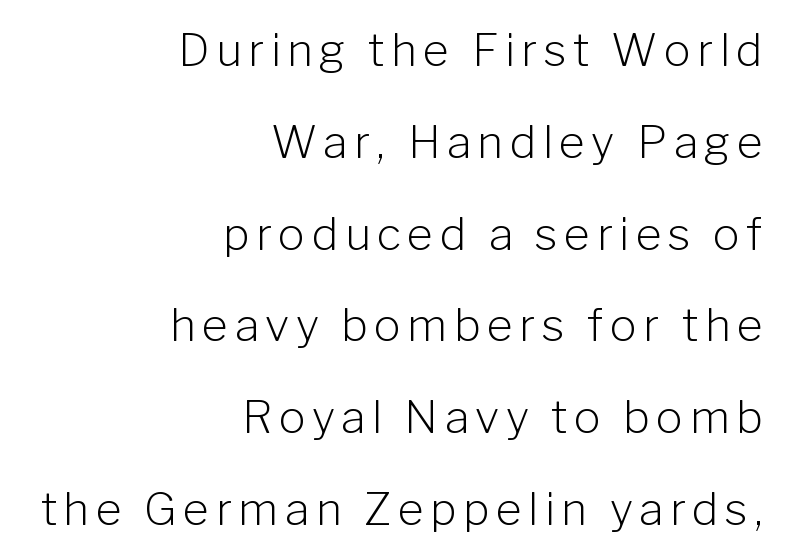
The image shows 45 px light sans-serif type, upright; set right-aligned, loose line spacing (2.04x), not underlined; low stroke contrast and a medium x-height.
